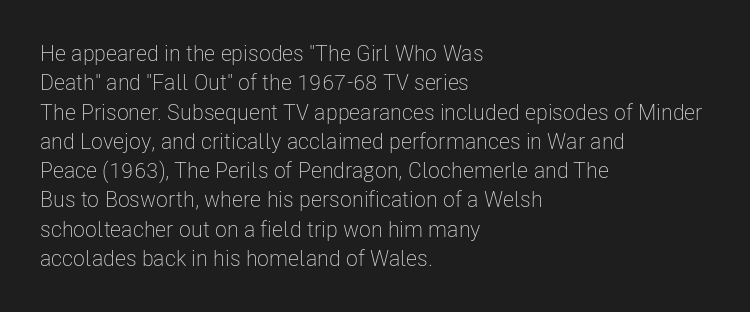
Q: Is the text bold? A: No.
Q: Is the text italic (slanted)? A: No, it is upright.
Q: Is the text underlined? A: No.
Q: How is the paragraph aligned? A: Left-aligned.
Q: Is the spacing between letters normal or unusually wide? A: Normal.
Q: Is the spacing between lines tight, normal or loose? A: Normal.
